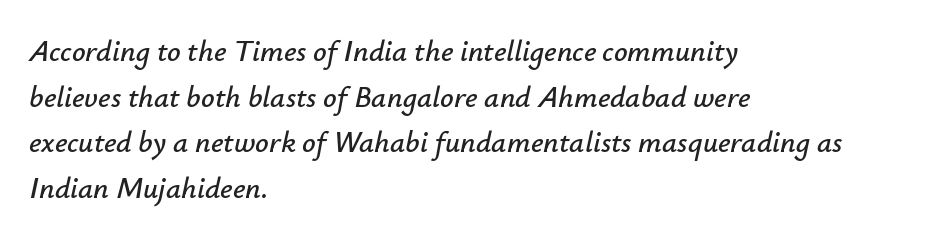
The image shows 30 px text type, italic (leaning right); set left-aligned, normal line spacing (1.52x), normal letter spacing, not underlined; low stroke contrast and a small x-height.
